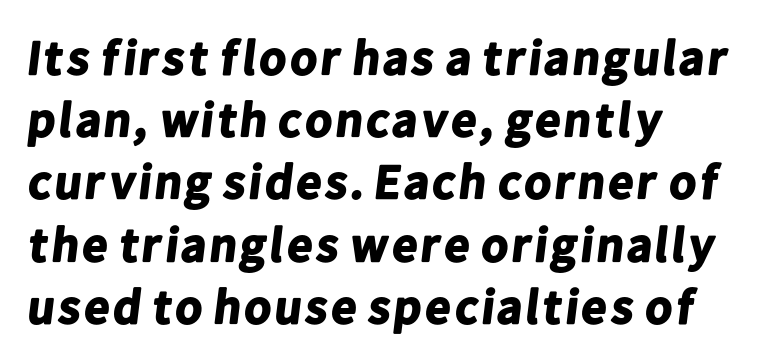
Q: Is the text bold? A: Yes.
Q: Is the typeface a serif or a sans-serif typeface? A: Sans-serif.
Q: Is the text underlined? A: No.
Q: How is the paragraph aligned? A: Left-aligned.
Q: Is the spacing between letters normal or unusually wide? A: Normal.
Q: Is the spacing between lines tight, normal or loose? A: Normal.
Q: Width (condensed, normal, or wide)? A: Normal.
Q: Stroke contrast? A: Low.
Q: x-height? A: Medium.
Q: Monospaced? A: No.
